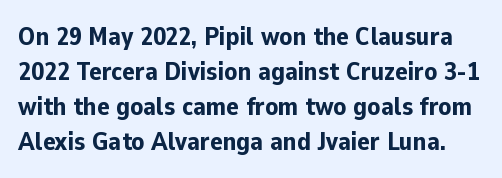
Q: Is the text bold? A: Yes.
Q: Is the text italic (slanted)? A: No, it is upright.
Q: Is the text underlined? A: No.
Q: Is the spacing between letters normal or unusually wide? A: Normal.
Q: Is the spacing between lines tight, normal or loose? A: Normal.
